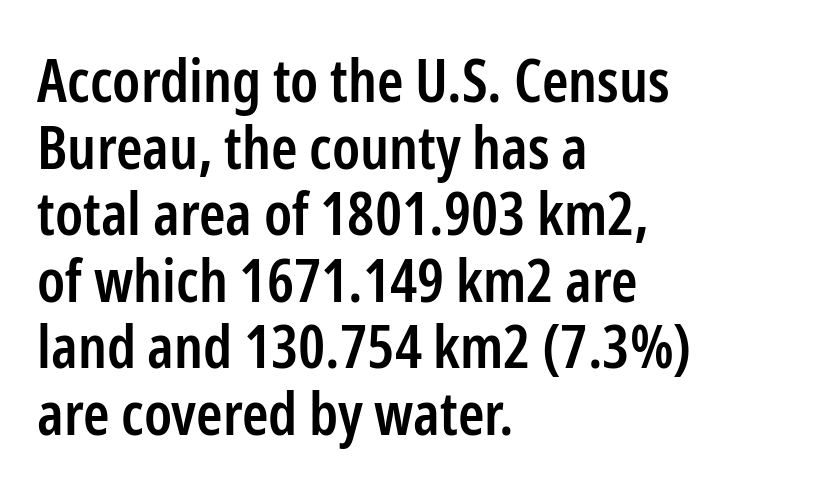
{"serif": "no", "italic": "no", "bold": "semi", "weight": "semibold", "width": "condensed", "stroke_contrast": "low", "x_height": "medium", "monospaced": "no", "underline": "no", "align": "left", "line_spacing": "tight", "line_spacing_ratio": 1.11, "letter_spacing": "normal", "letter_spacing_em": 0.0, "glyph_px": 60}
